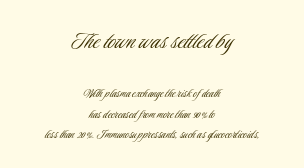
Q: Is the text bold? A: No.
Q: Is the text italic (slanted)? A: Yes.
Q: Is the text underlined? A: No.
Q: How is the paragraph aligned? A: Centered.
Q: Is the spacing between letters normal or unusually wide? A: Normal.
Q: Is the spacing between lines tight, normal or loose? A: Normal.
Q: Which block of text is set in a larger size, the first (top) or the second (bottom)? A: The first (top) one.
